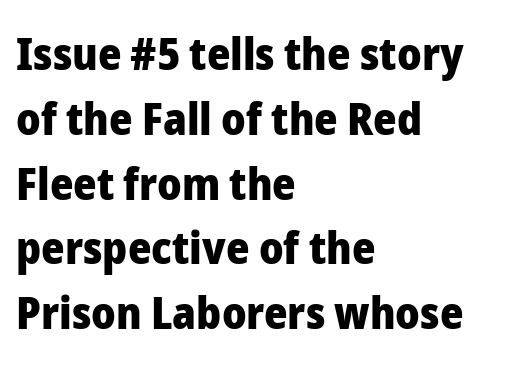
Q: Is the text bold? A: Yes.
Q: Is the text italic (slanted)? A: No, it is upright.
Q: Is the typeface a serif or a sans-serif typeface? A: Sans-serif.
Q: Is the text underlined? A: No.
Q: How is the paragraph aligned? A: Left-aligned.
Q: Is the spacing between letters normal or unusually wide? A: Normal.
Q: Is the spacing between lines tight, normal or loose? A: Normal.
Q: Width (condensed, normal, or wide)? A: Normal.
Q: Stroke contrast? A: Low.
Q: x-height? A: Medium.
Q: Monospaced? A: No.
